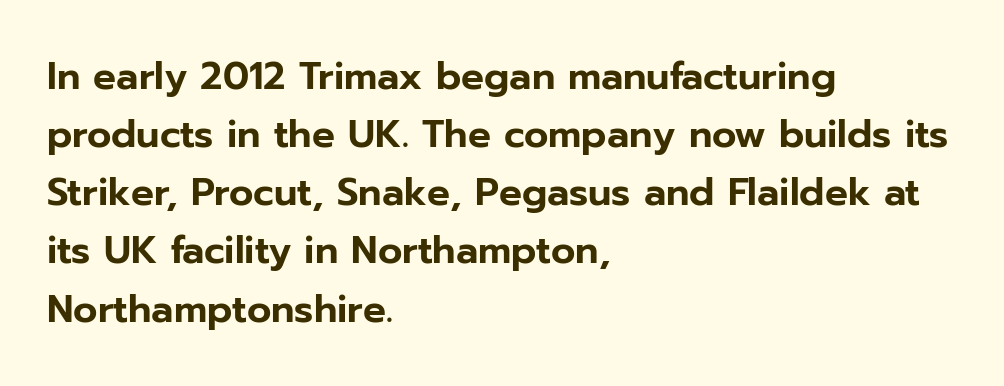
{"serif": "no", "italic": "no", "width": "normal", "stroke_contrast": "low", "x_height": "medium", "monospaced": "no", "underline": "no", "align": "left", "line_spacing": "normal", "line_spacing_ratio": 1.53, "letter_spacing": "normal", "letter_spacing_em": 0.0, "glyph_px": 38}
